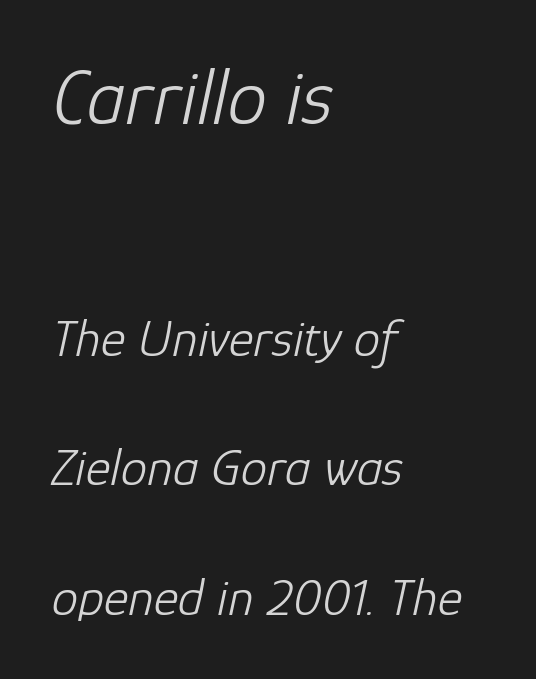
Whoever set this chose breathing room over compactness in the vertical rhythm. Stroke mass is kept to a normal reading level or below. This sample uses plain, unmodified letter spacing. The space beneath each line is pristine and unruled. Notice how the stems are inclined rather than vertical — that's the hallmark of italics.
